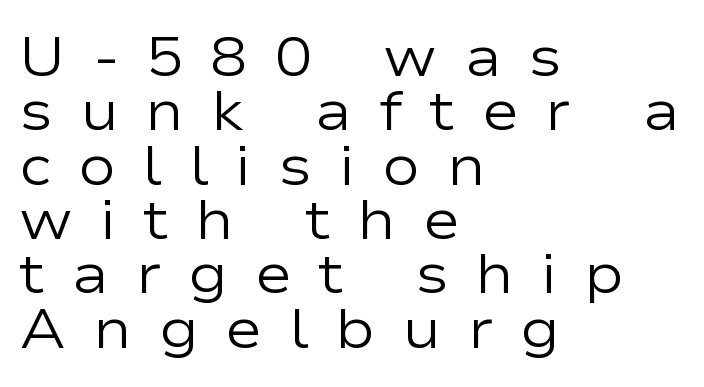
Q: Is the text bold? A: No.
Q: Is the text italic (slanted)? A: No, it is upright.
Q: Is the typeface a serif or a sans-serif typeface? A: Sans-serif.
Q: Is the text underlined? A: No.
Q: How is the paragraph aligned? A: Left-aligned.
Q: Is the spacing between letters normal or unusually wide? A: Unusually wide.
Q: Is the spacing between lines tight, normal or loose? A: Tight.
Q: Width (condensed, normal, or wide)? A: Wide.
Q: Stroke contrast? A: Low.
Q: x-height? A: Medium.
Q: Monospaced? A: No.
